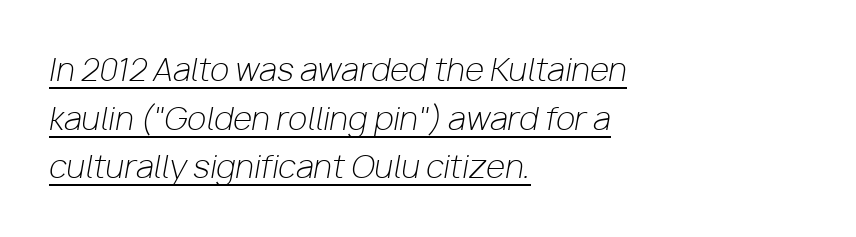
The setting favours the left margin, as ordinary paragraphs usually do. A normal amount of white space separates one row of letters from the next. The face looks like a standard text weight, possibly lighter. Is the type slanted? Yes — the strokes lean at a clear angle.
